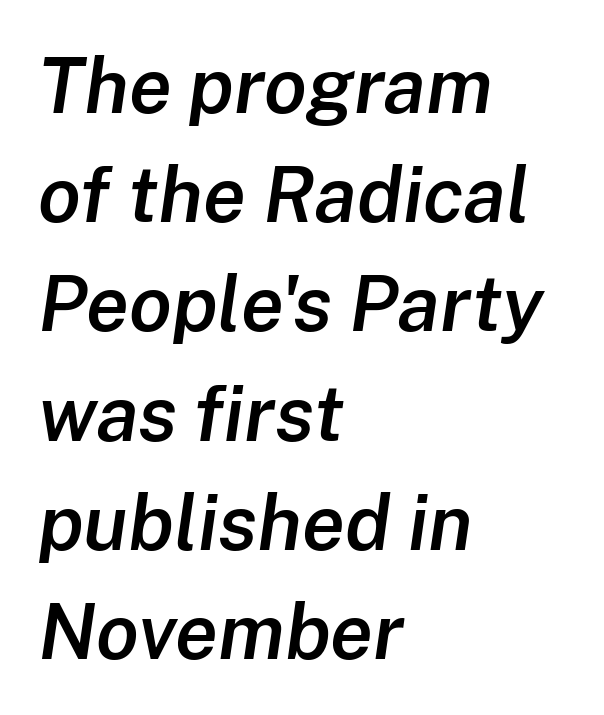
The image shows 78 px semibold type, italic (leaning right); set left-aligned, normal line spacing (1.4x), normal letter spacing, not underlined; low stroke contrast and a medium x-height.
